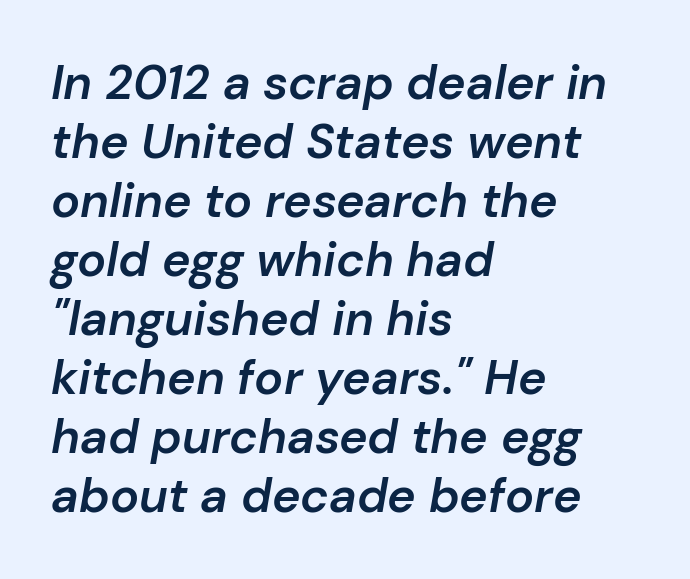
{"italic": "yes", "lean": "right", "slant_degrees": 10, "bold": "semi", "weight": "semibold", "width": "normal", "stroke_contrast": "low", "x_height": "medium", "monospaced": "no", "underline": "no", "align": "left", "line_spacing_ratio": 1.23, "letter_spacing": "normal", "letter_spacing_em": 0.0, "glyph_px": 48}
